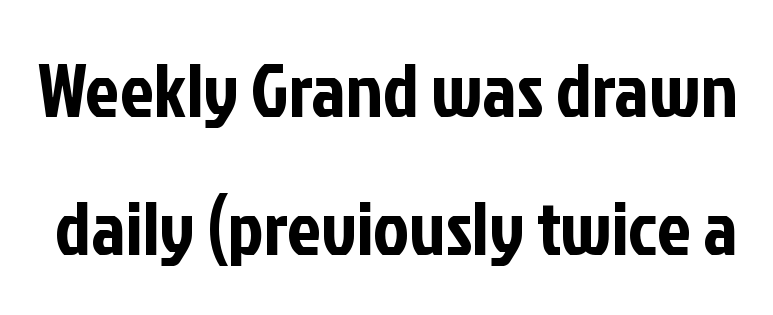
The image shows 76 px condensed sans-serif type, upright; set line spacing 1.81x, normal letter spacing, not underlined; low stroke contrast and a medium x-height.
